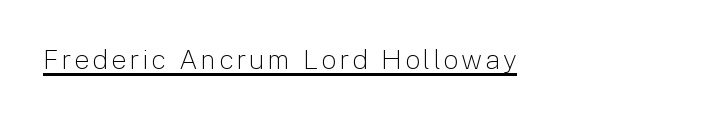
{"italic": "no", "bold": "no", "underline": "yes", "glyph_px": 27}
